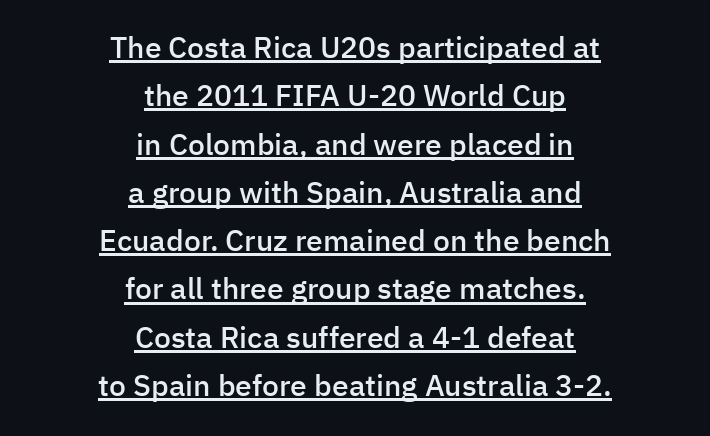
In designer terms, the underline attribute is active on this setting. A typesetter would call this proportional, since set widths differ per character. In terms of leading, this rendering sits right in the middle. Firm but not heavy-handed strokes: this text is semibold. A centered setting, common on invitations and titles, is used for this passage. How are the letters spaced? Ordinarily, with no added tracking.
